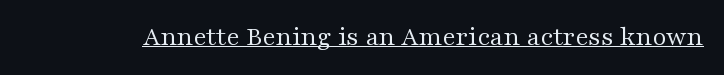
{"italic": "no", "bold": "no", "underline": "yes", "letter_spacing": "normal", "letter_spacing_em": 0.0, "glyph_px": 27}
